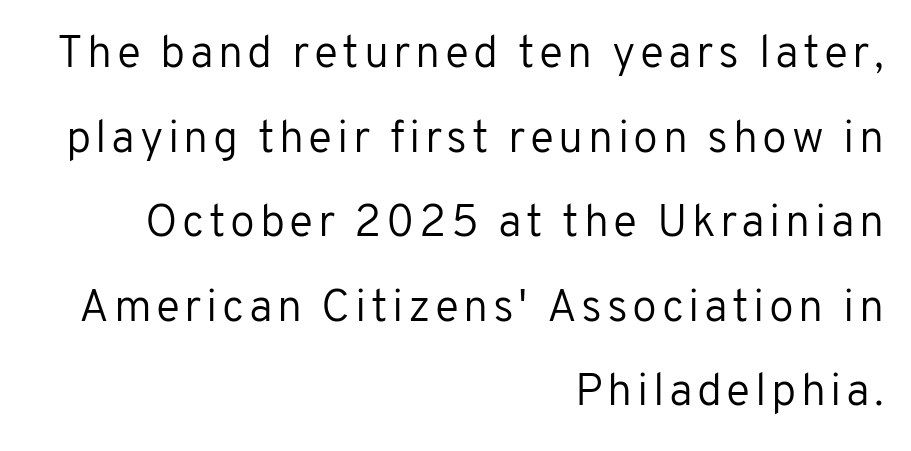
This rendering employs a face without finishing strokes, i.e., a sans-serif. One-word summary of the alignment: right. Every character sits straight up, as roman type does. These lines are rendered in a variable-pitch font. The letterforms sit at book weight or below.
